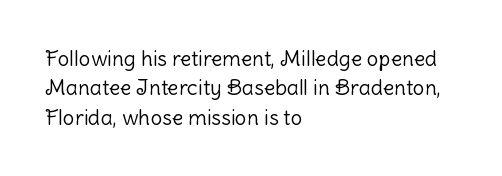
The image shows 21 px text type, upright; set left-aligned, normal line spacing (1.4x), normal letter spacing, not underlined.
